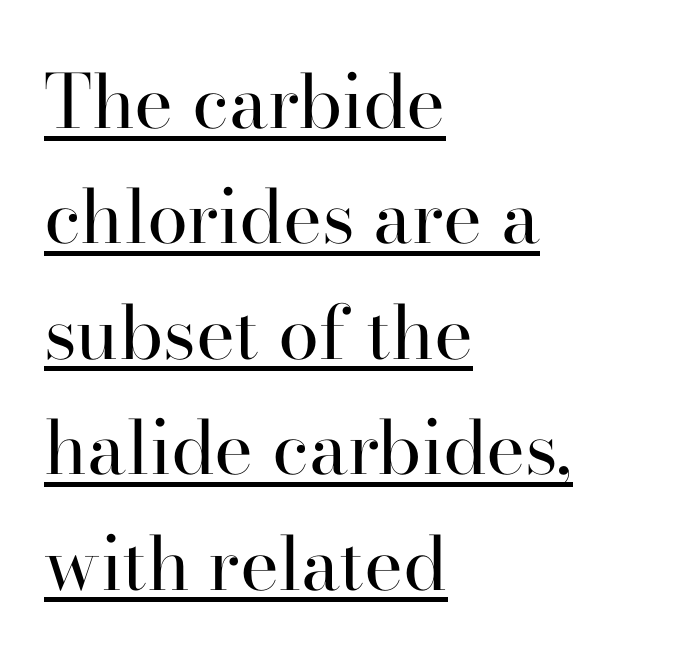
The image shows 74 px regular-weight serif type, upright; set left-aligned, normal line spacing (1.56x), normal letter spacing, underlined; high stroke contrast and a small x-height.
